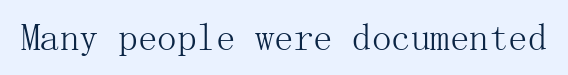
Are there feet on the stems? There are — it's a serif. The face used here is rendered with its standard letterfit. A clean baseline with only descenders dipping below it. The specimen reads as upright at a glance.
